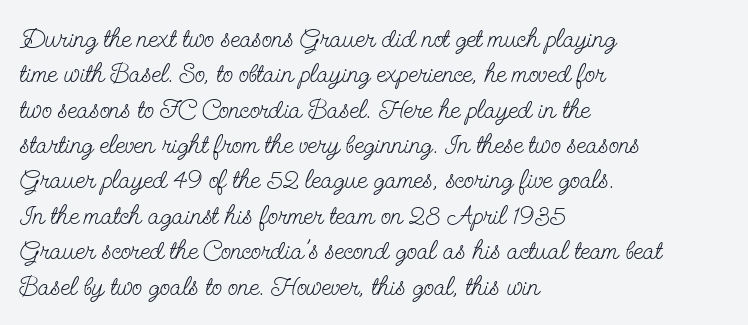
The image shows 27 px text type; set left-aligned, normal line spacing (1.31x), normal letter spacing, not underlined.
